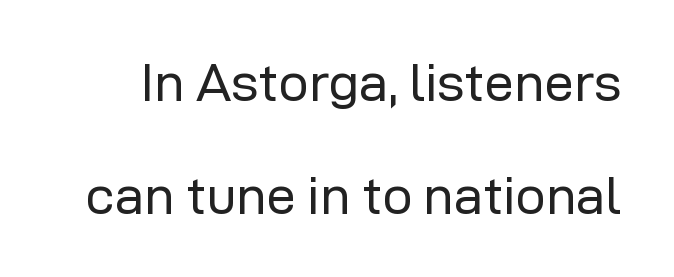
Q: Is the text bold? A: No.
Q: Is the text italic (slanted)? A: No, it is upright.
Q: Is the typeface a serif or a sans-serif typeface? A: Sans-serif.
Q: Is the text underlined? A: No.
Q: Is the spacing between letters normal or unusually wide? A: Normal.
Q: Is the spacing between lines tight, normal or loose? A: Loose.
Q: Width (condensed, normal, or wide)? A: Normal.
Q: Stroke contrast? A: Low.
Q: x-height? A: Medium.
Q: Monospaced? A: No.
